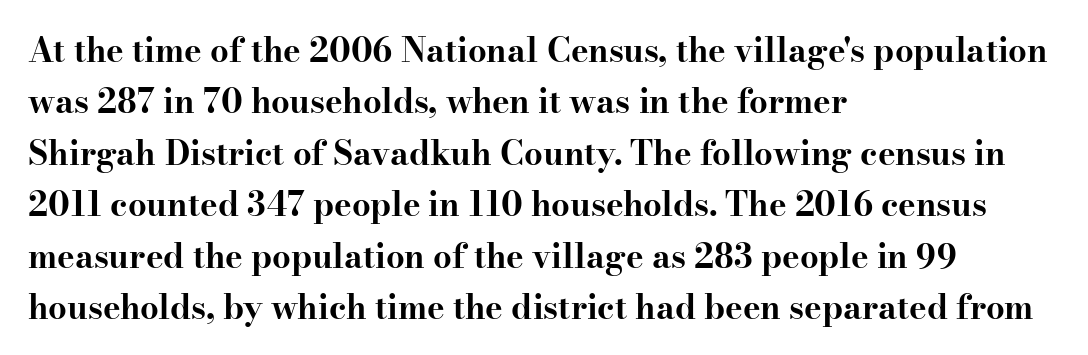
The image shows 33 px bold, wide serif type, upright; set left-aligned, normal line spacing (1.56x), normal letter spacing, not underlined; high stroke contrast and a small x-height.
